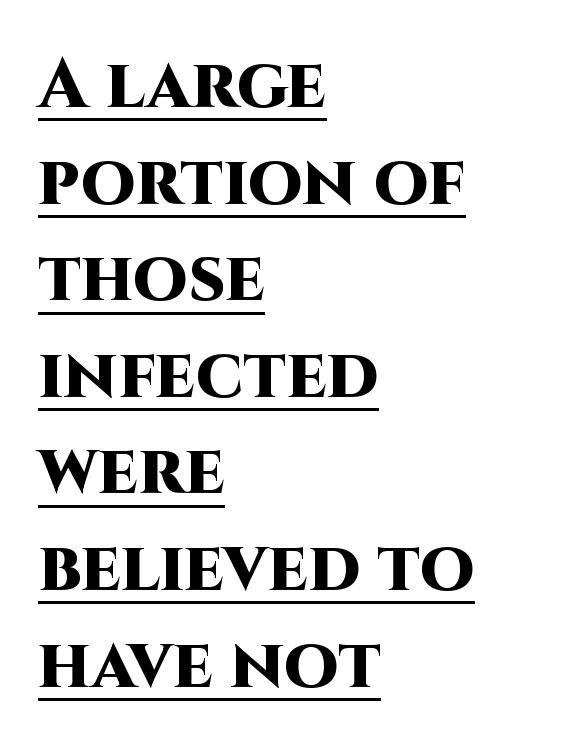
The image shows 70 px heavy sans-serif type, upright; set left-aligned, normal line spacing (1.38x), normal letter spacing, underlined; high stroke contrast and a large x-height.
